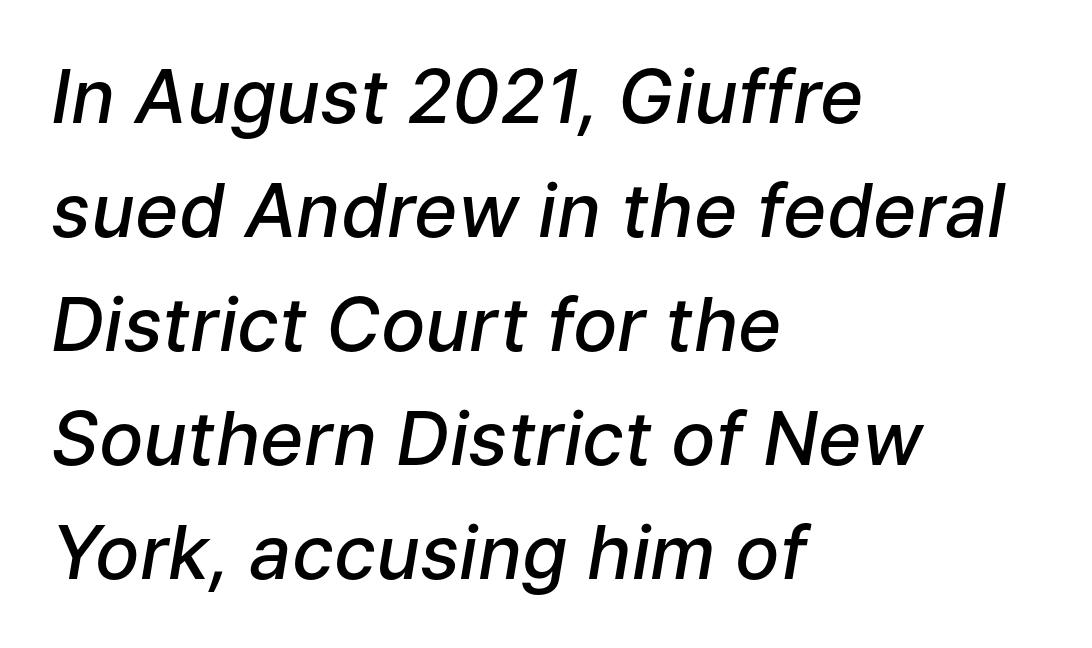
Q: Is the text bold? A: Semi-bold.
Q: Is the text italic (slanted)? A: Yes, it leans right by about 9 degrees.
Q: Is the text underlined? A: No.
Q: How is the paragraph aligned? A: Left-aligned.
Q: Is the spacing between letters normal or unusually wide? A: Normal.
Q: Is the spacing between lines tight, normal or loose? A: Normal.
Q: Width (condensed, normal, or wide)? A: Normal.
Q: Stroke contrast? A: Low.
Q: x-height? A: Medium.
Q: Monospaced? A: No.
